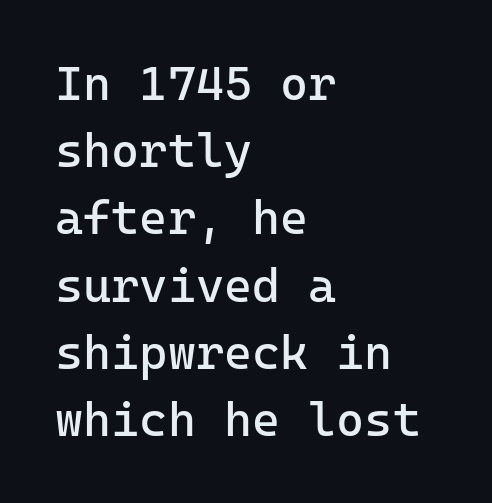
The image shows 48 px regular-weight sans-serif type, upright; set left-aligned, normal line spacing (1.4x), normal letter spacing, not underlined; low stroke contrast and a medium x-height.
